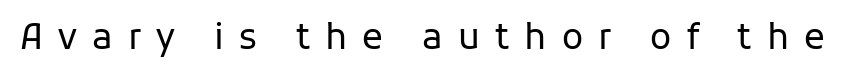
The image shows 35 px regular-weight sans-serif type, upright; set unusually wide letter spacing (+0.43 em), not underlined; low stroke contrast and a medium x-height.
